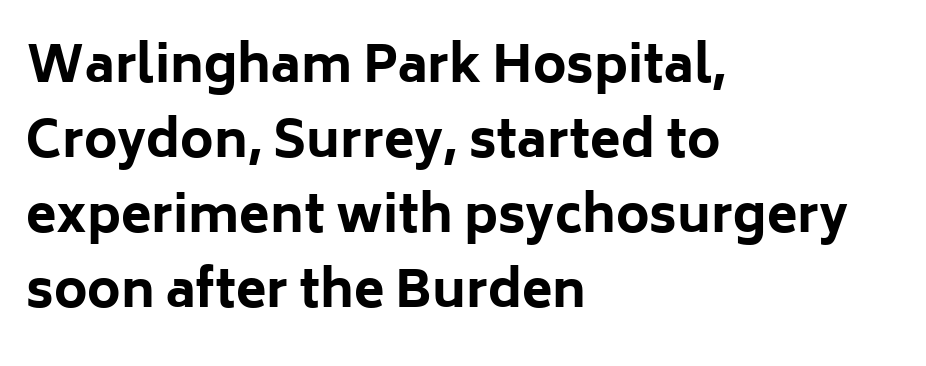
Plain, unruled lines of type. Horizontally, the lines are justified to the leading edge only. The letters sit at their default tracking, neither squeezed nor spread. The passage shown is typeset with a sans-serif family. You'd pick this weight for a headline — it's a proper bold. The passage shown is typed in a proportional face where columns would drift.
